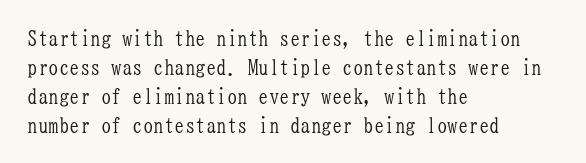
The image shows 21 px text type, upright; set left-aligned, normal line spacing (1.38x), normal letter spacing, not underlined.
